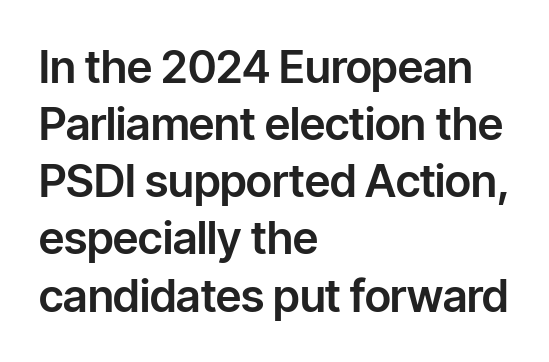
Spacing verdict: proportional, widths tailored to each character. In terms of leading, this rendering sits right in the middle. The letters stand upright; this is a roman face. This rendering features lettering with no underline. Where is the straight margin? On the left.
